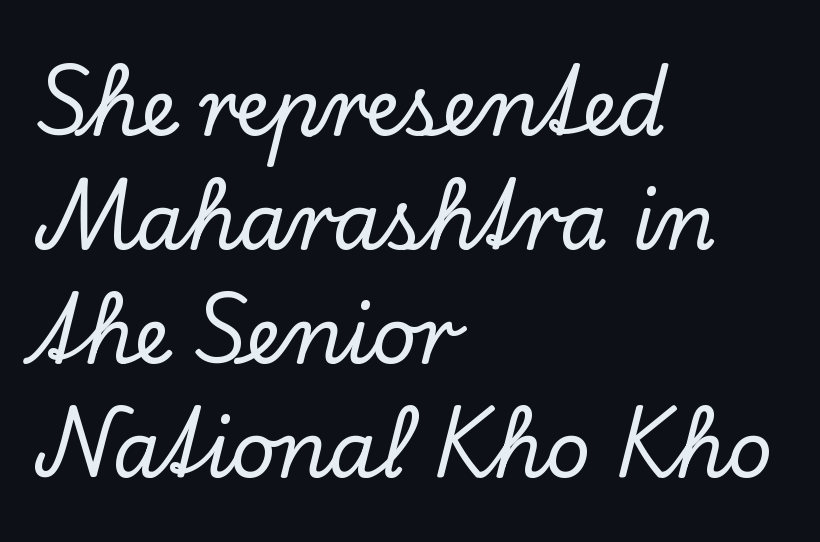
Letterform terminals end in serifs throughout the passage. Alignment: flush left. Only glyphs here, with clear space below each row. The letters sit at their default tracking, neither squeezed nor spread. A normal amount of white space separates one row of letters from the next.
